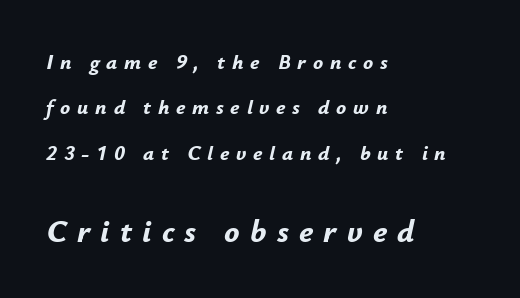
Scale increases going downward across the two blocks. Does extra space separate the letters? Yes, quite a lot of it. Check under the words: just untouched page. Where is the straight margin? On the left.
